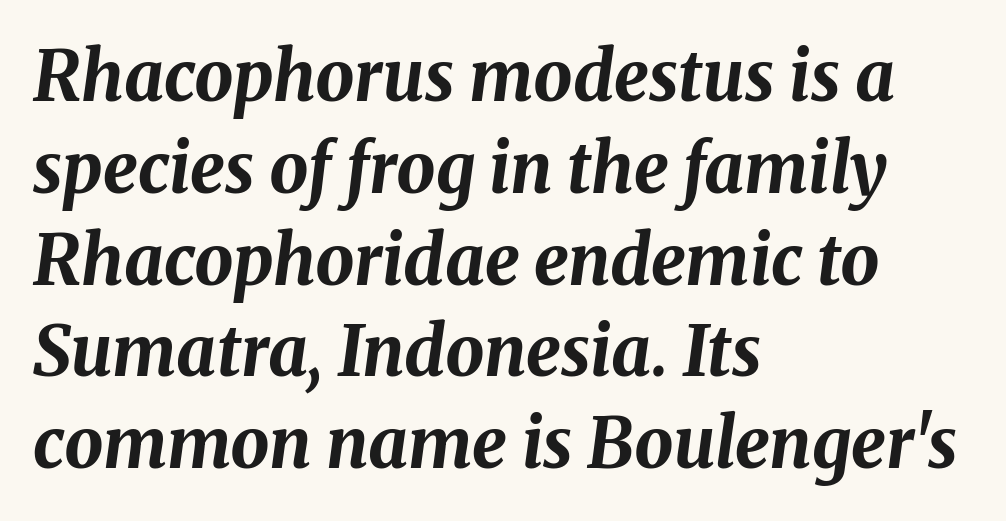
The image shows 69 px bold type, italic (leaning right); set left-aligned, normal line spacing (1.33x), normal letter spacing, not underlined; medium stroke contrast and a medium x-height.
